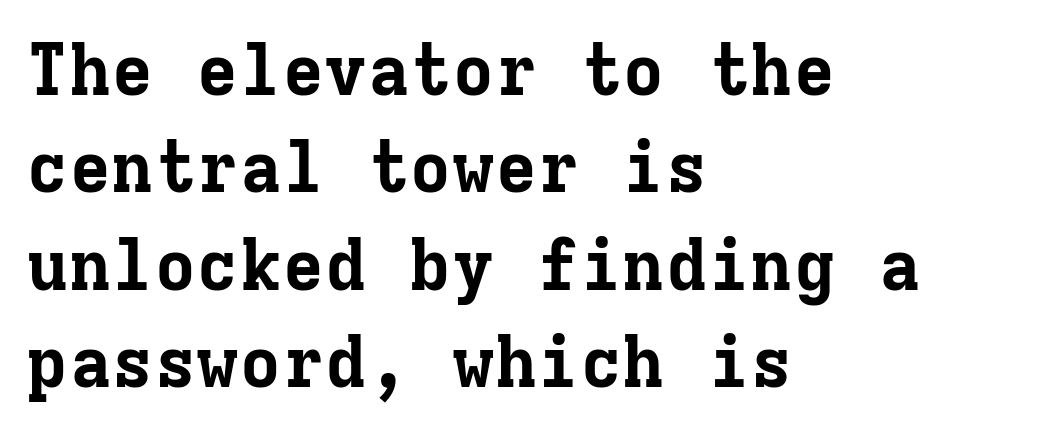
{"serif": "yes", "italic": "no", "bold": "yes", "weight": "bold", "width": "normal", "stroke_contrast": "low", "x_height": "medium", "monospaced": "yes", "underline": "no", "align": "left", "line_spacing": "normal", "line_spacing_ratio": 1.37, "letter_spacing": "normal", "letter_spacing_em": 0.0, "glyph_px": 71}
